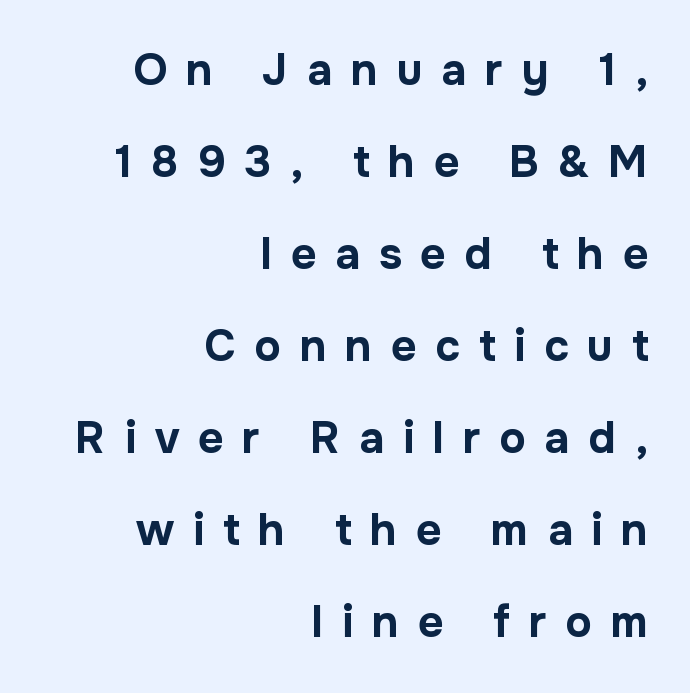
The compositor pushed each line to the right boundary. A clean baseline with only descenders dipping below it. Do the characters align in a grid? No, the font is proportional. In terms of leading, this rendering errs on the spacious side.
